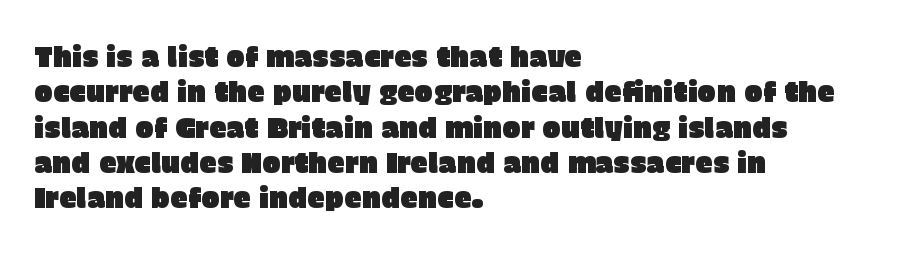
Q: Is the text italic (slanted)? A: No, it is upright.
Q: Is the typeface a serif or a sans-serif typeface? A: Sans-serif.
Q: Is the text underlined? A: No.
Q: How is the paragraph aligned? A: Left-aligned.
Q: Is the spacing between letters normal or unusually wide? A: Normal.
Q: Is the spacing between lines tight, normal or loose? A: Normal.
Q: Width (condensed, normal, or wide)? A: Normal.
Q: Stroke contrast? A: Low.
Q: x-height? A: Large.
Q: Monospaced? A: No.
